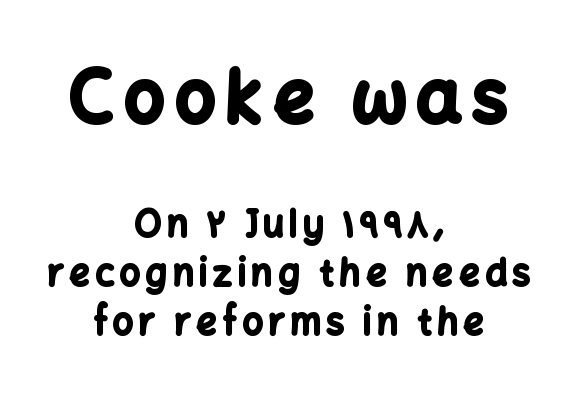
The image shows 71 px bold sans-serif type, upright; set centered, normal line spacing (1.36x), not underlined; the first (top) block is 1.97x larger; low stroke contrast and a medium x-height.
